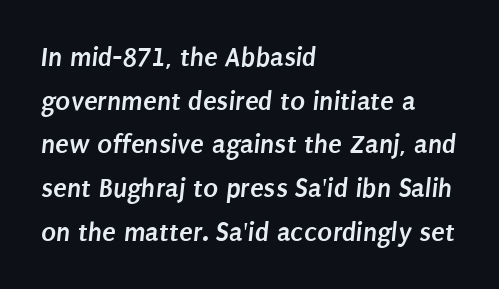
The image shows 28 px semibold, condensed sans-serif type; set left-aligned, normal line spacing (1.56x), normal letter spacing, not underlined; low stroke contrast and a large x-height.
